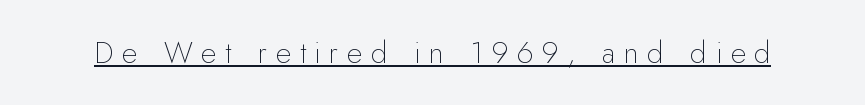
{"serif": "no", "italic": "no", "bold": "no", "weight": "thin", "width": "normal", "stroke_contrast": "low", "x_height": "small", "monospaced": "no", "underline": "yes", "letter_spacing": "wide", "letter_spacing_em": 0.29, "glyph_px": 30}
